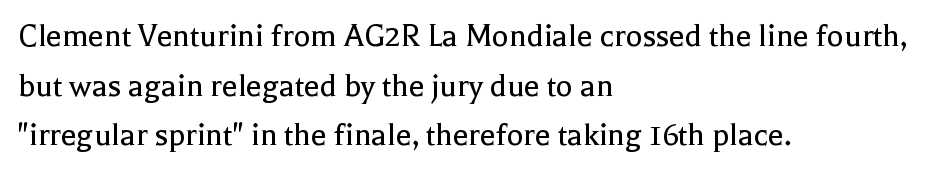
Q: Is the text bold? A: No.
Q: Is the text italic (slanted)? A: No, it is upright.
Q: Is the typeface a serif or a sans-serif typeface? A: Serif.
Q: Is the text underlined? A: No.
Q: How is the paragraph aligned? A: Left-aligned.
Q: Is the spacing between letters normal or unusually wide? A: Normal.
Q: Is the spacing between lines tight, normal or loose? A: Normal.
Q: Width (condensed, normal, or wide)? A: Normal.
Q: x-height? A: Medium.
Q: Monospaced? A: No.
